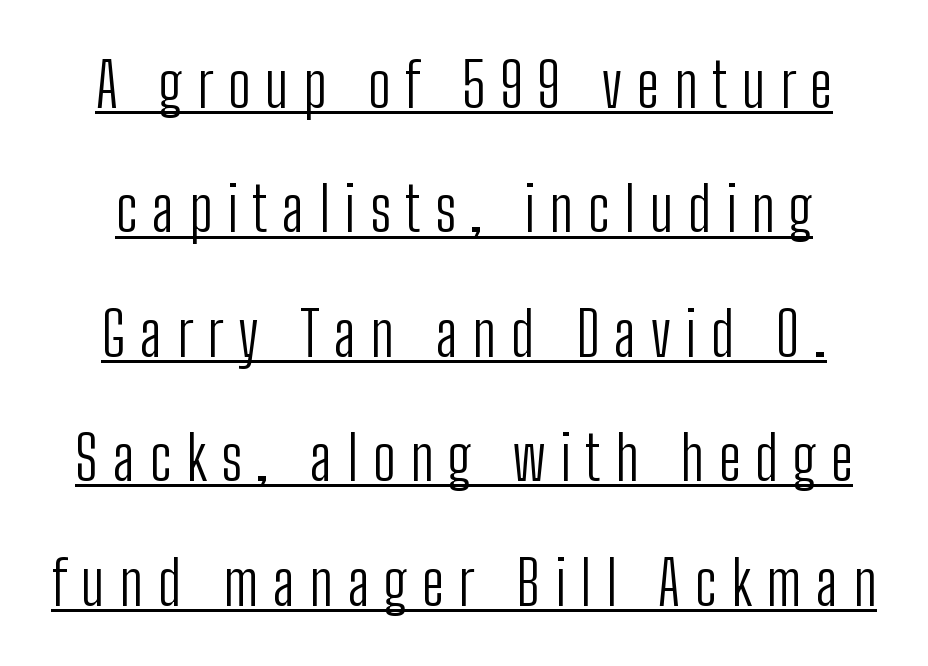
In terms of posture, this sample is upright. The glyphs in this specimen are sans serif. On a weight scale, this lands at 450 or below. Observe the wide spacing: letters keep a clear distance from each other. This sample trades compactness for vertical openness between lines. Each letter keeps its own natural width here, so spacing adapts to shape.
